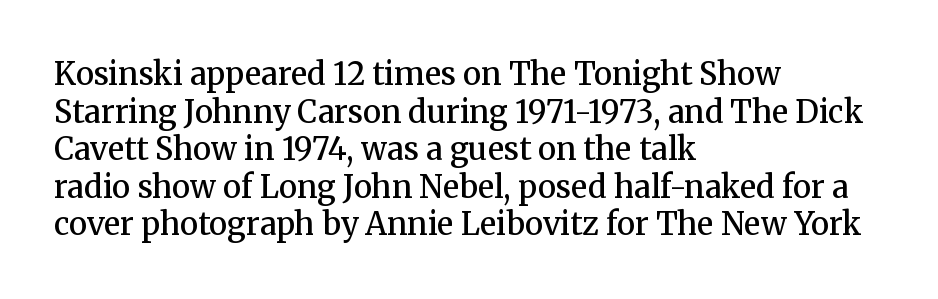
Glyph-to-glyph distance matches everyday printed text. The passage shown is typed in a proportional face where columns would drift. Compared with a centered layout, this one pins lines to the left instead. Quick note: not italic, upright. Typographic density is moderately raised because the face is semibold.
